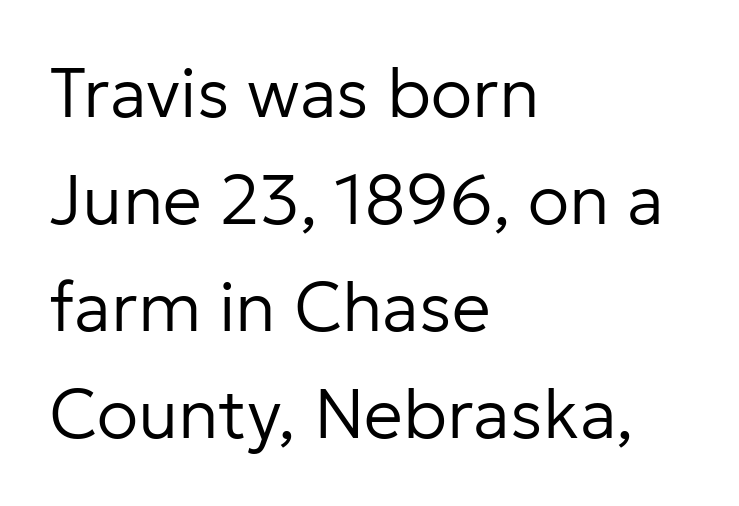
Q: Is the text bold? A: No.
Q: Is the text italic (slanted)? A: No, it is upright.
Q: Is the typeface a serif or a sans-serif typeface? A: Sans-serif.
Q: Is the text underlined? A: No.
Q: How is the paragraph aligned? A: Left-aligned.
Q: Is the spacing between letters normal or unusually wide? A: Normal.
Q: Is the spacing between lines tight, normal or loose? A: Normal.
Q: Width (condensed, normal, or wide)? A: Normal.
Q: Stroke contrast? A: Low.
Q: x-height? A: Medium.
Q: Monospaced? A: No.
